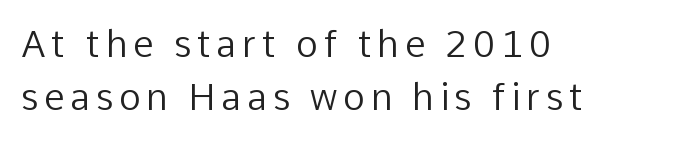
Q: Is the text bold? A: No.
Q: Is the text italic (slanted)? A: No, it is upright.
Q: Is the typeface a serif or a sans-serif typeface? A: Sans-serif.
Q: Is the text underlined? A: No.
Q: How is the paragraph aligned? A: Left-aligned.
Q: Is the spacing between lines tight, normal or loose? A: Normal.
Q: Width (condensed, normal, or wide)? A: Normal.
Q: Stroke contrast? A: Low.
Q: x-height? A: Medium.
Q: Monospaced? A: No.
